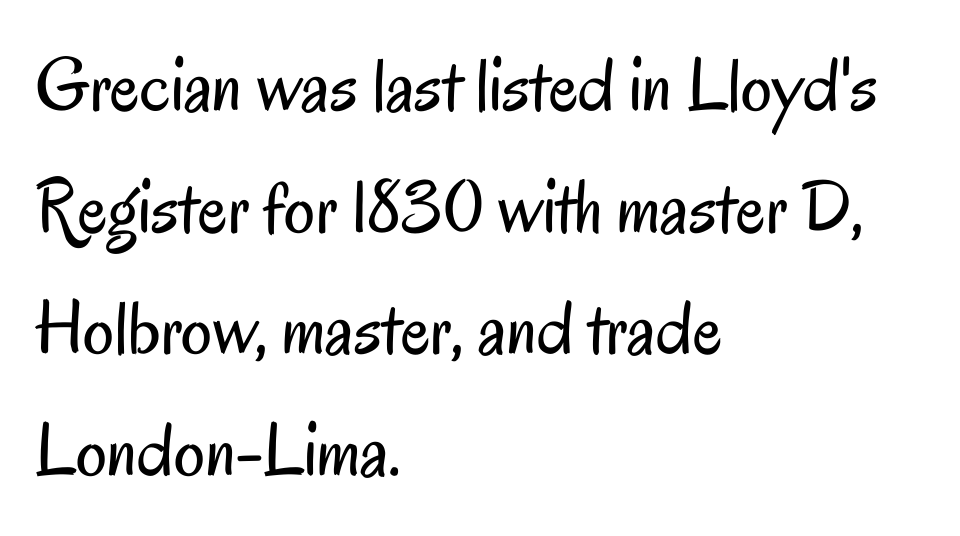
The image shows 77 px regular-weight, condensed sans-serif type, upright; set left-aligned, normal line spacing (1.58x), normal letter spacing, not underlined; low stroke contrast and a small x-height.
